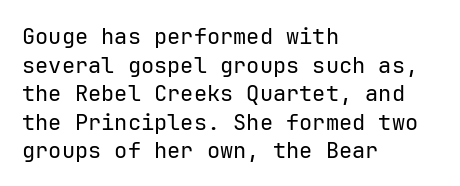
The image shows 22 px text type, upright; set left-aligned, normal line spacing (1.3x), normal letter spacing, not underlined.
